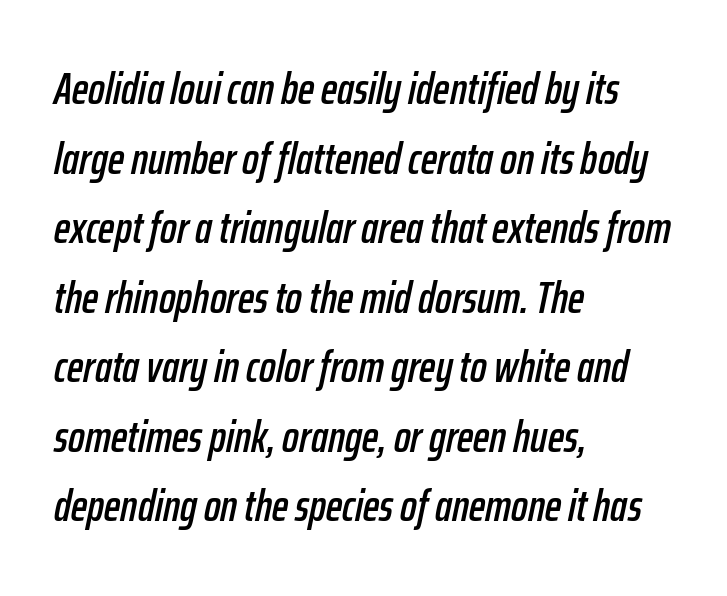
Q: Is the text italic (slanted)? A: Yes, it leans right by about 12 degrees.
Q: Is the text underlined? A: No.
Q: How is the paragraph aligned? A: Left-aligned.
Q: Is the spacing between letters normal or unusually wide? A: Normal.
Q: Is the spacing between lines tight, normal or loose? A: Normal.
Q: Width (condensed, normal, or wide)? A: Condensed.
Q: Stroke contrast? A: Low.
Q: x-height? A: Medium.
Q: Monospaced? A: No.
